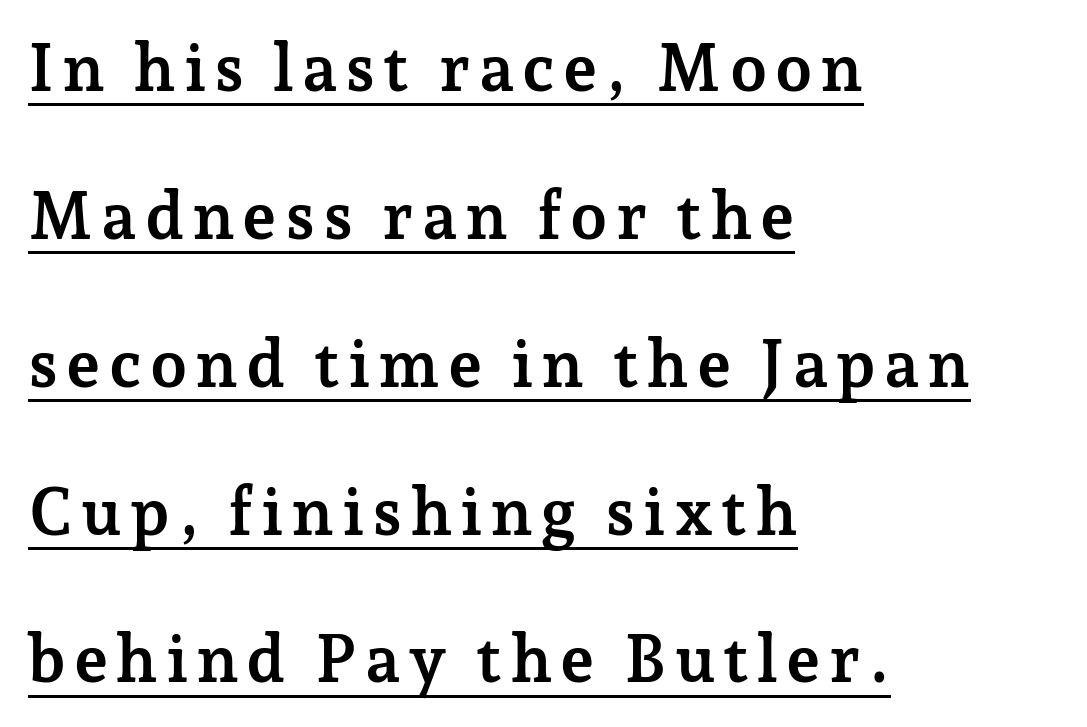
Q: Is the text bold? A: Yes.
Q: Is the text italic (slanted)? A: No, it is upright.
Q: Is the typeface a serif or a sans-serif typeface? A: Serif.
Q: Is the text underlined? A: Yes.
Q: How is the paragraph aligned? A: Left-aligned.
Q: Is the spacing between lines tight, normal or loose? A: Loose.
Q: Width (condensed, normal, or wide)? A: Normal.
Q: Stroke contrast? A: Low.
Q: x-height? A: Medium.
Q: Monospaced? A: No.
